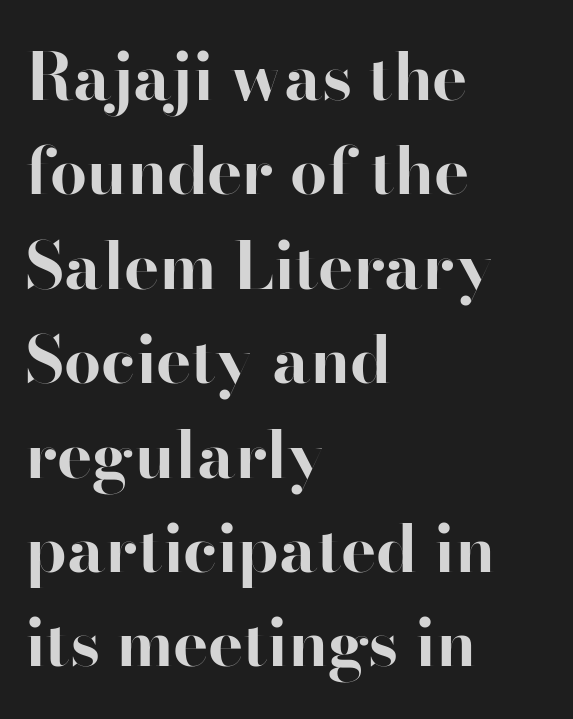
{"serif": "no", "italic": "no", "bold": "yes", "weight": "bold", "width": "normal", "stroke_contrast": "high", "x_height": "small", "monospaced": "no", "underline": "no", "align": "left", "line_spacing": "normal", "line_spacing_ratio": 1.43, "letter_spacing": "normal", "letter_spacing_em": 0.0, "glyph_px": 66}
